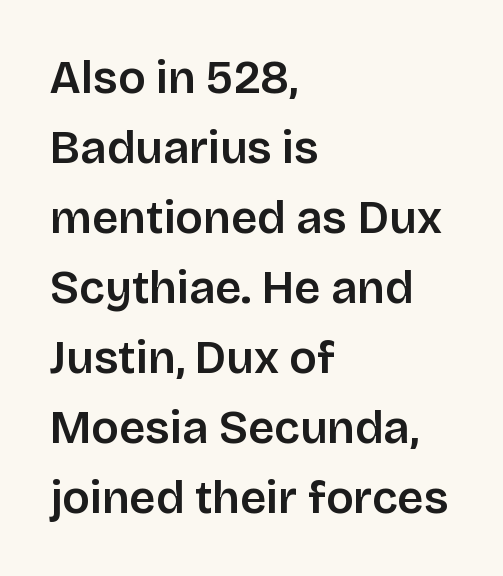
This sample uses an upright cut, with every glyph sitting square on the baseline. Lines of text with bare space underneath. Proportional: the letters do not fall into vertical columns. Typographic density is moderately raised because the face is semibold.
